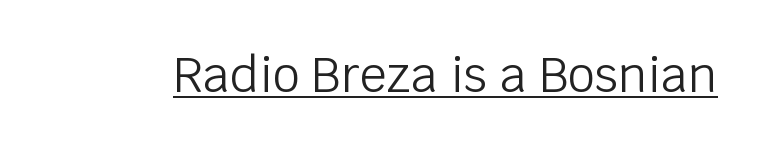
{"serif": "no", "italic": "no", "bold": "no", "weight": "light", "width": "normal", "stroke_contrast": "low", "x_height": "large", "monospaced": "no", "underline": "yes", "letter_spacing": "normal", "letter_spacing_em": 0.0, "glyph_px": 48}
